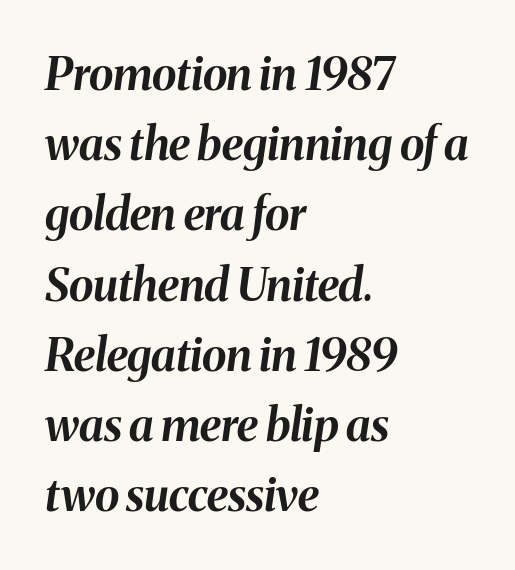
Summary of weight: heavy, a full bold. The baseline area is clear. If you measured baseline to baseline, you'd find a middling distance. Nothing unusual about the tracking: characters are spaced as the font intends. The glyphs look as if they've been sheared to an angle. These lines are set flush left with a ragged right edge.
